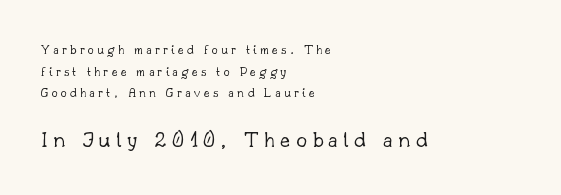
The zone under the glyphs is completely vacant. Posture: vertical. The space between consecutive lines is moderate. Compared with typical body copy, the letter spacing here is much looser.
